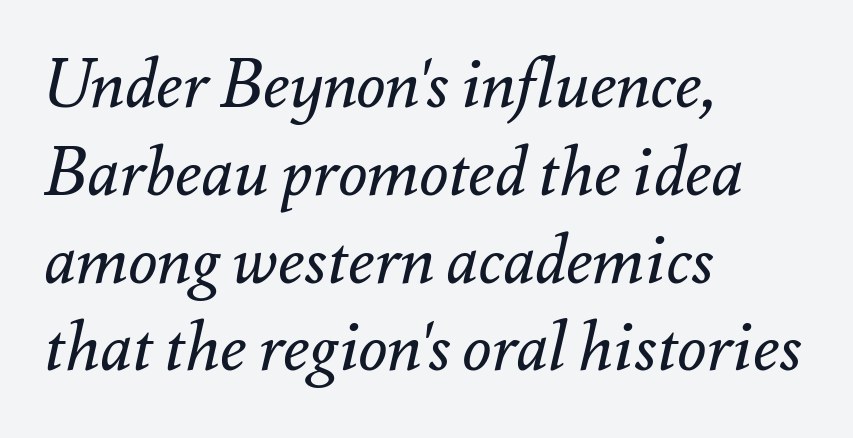
The image shows 67 px regular-weight type, italic (leaning right); set left-aligned, normal line spacing (1.31x), normal letter spacing, not underlined; medium stroke contrast and a small x-height.
